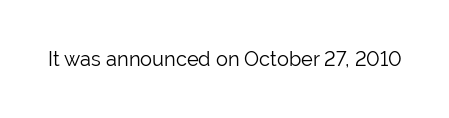
{"italic": "no", "bold": "no", "underline": "no", "letter_spacing": "normal", "letter_spacing_em": 0.0, "glyph_px": 20}
